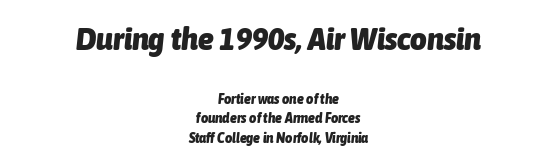
Yep, that's italic — everything's leaning. The lines in this sample share a center point and differ in where they start and stop. Letter spacing: default. Underlining? Definitely not there.
